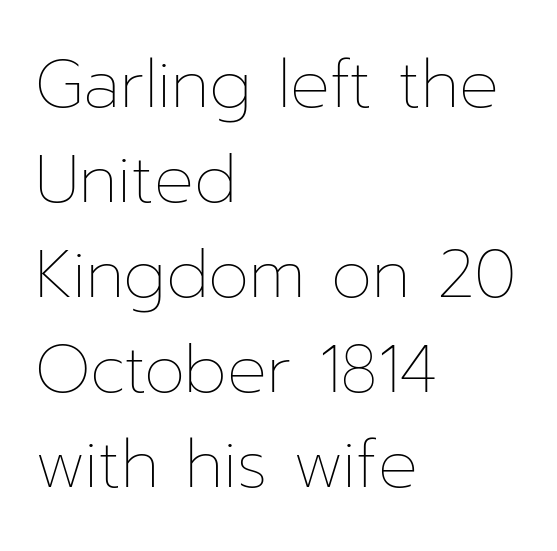
Q: Is the text bold? A: No.
Q: Is the text italic (slanted)? A: No, it is upright.
Q: Is the text underlined? A: No.
Q: How is the paragraph aligned? A: Left-aligned.
Q: Is the spacing between letters normal or unusually wide? A: Normal.
Q: Is the spacing between lines tight, normal or loose? A: Normal.
Q: Width (condensed, normal, or wide)? A: Normal.
Q: Stroke contrast? A: Low.
Q: x-height? A: Medium.
Q: Monospaced? A: No.
